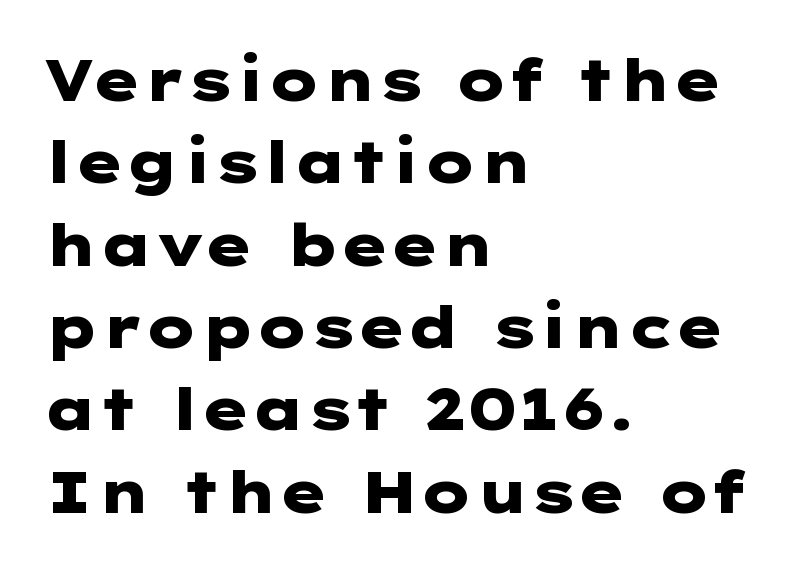
Q: Is the text bold? A: Yes.
Q: Is the text italic (slanted)? A: No, it is upright.
Q: Is the typeface a serif or a sans-serif typeface? A: Sans-serif.
Q: Is the text underlined? A: No.
Q: How is the paragraph aligned? A: Left-aligned.
Q: Is the spacing between letters normal or unusually wide? A: Normal.
Q: Is the spacing between lines tight, normal or loose? A: Normal.
Q: Width (condensed, normal, or wide)? A: Wide.
Q: Stroke contrast? A: Low.
Q: x-height? A: Medium.
